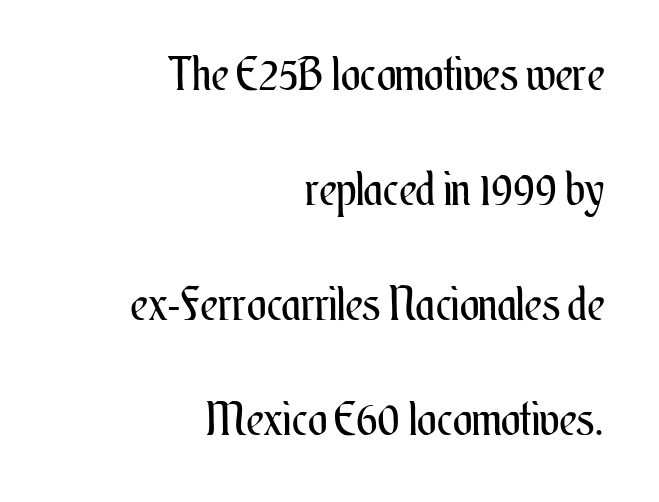
{"italic": "no", "bold": "no", "weight": "regular", "width": "condensed", "stroke_contrast": "medium", "x_height": "small", "monospaced": "no", "underline": "no", "align": "right", "line_spacing": "loose", "line_spacing_ratio": 2.5, "letter_spacing": "normal", "letter_spacing_em": 0.0, "glyph_px": 46}
